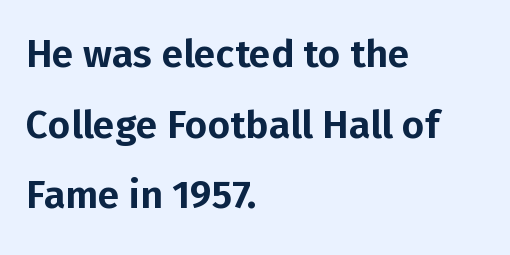
The image shows 39 px sans-serif type, upright; set left-aligned, line spacing 1.81x, normal letter spacing, not underlined; low stroke contrast and a medium x-height.
